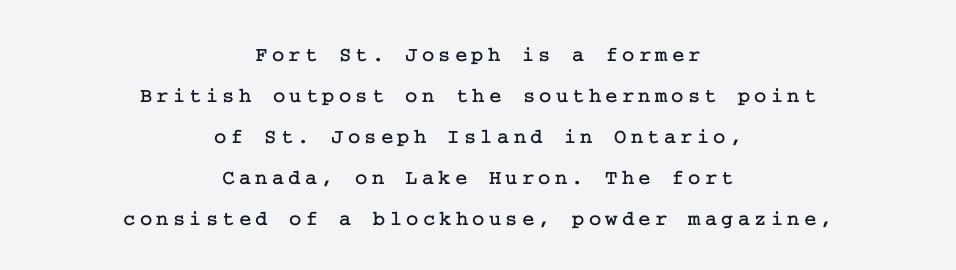
The image shows 21 px text type, upright; set centered, loose line spacing (1.95x), unusually wide letter spacing (+0.2 em), not underlined.
